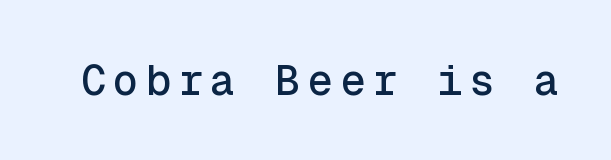
Q: Is the text italic (slanted)? A: No, it is upright.
Q: Is the typeface a serif or a sans-serif typeface? A: Sans-serif.
Q: Is the text underlined? A: No.
Q: Width (condensed, normal, or wide)? A: Normal.
Q: x-height? A: Medium.
Q: Monospaced? A: Yes.
